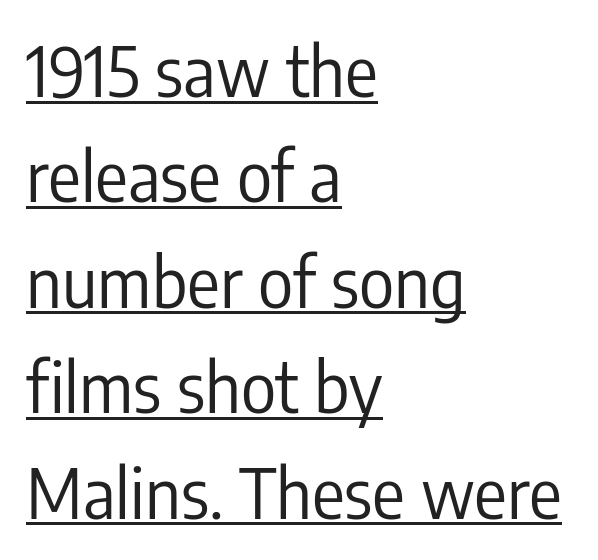
{"serif": "no", "italic": "no", "bold": "no", "weight": "regular", "width": "condensed", "stroke_contrast": "low", "x_height": "medium", "monospaced": "no", "underline": "yes", "align": "left", "line_spacing": "normal", "line_spacing_ratio": 1.55, "letter_spacing": "normal", "letter_spacing_em": 0.0, "glyph_px": 68}
